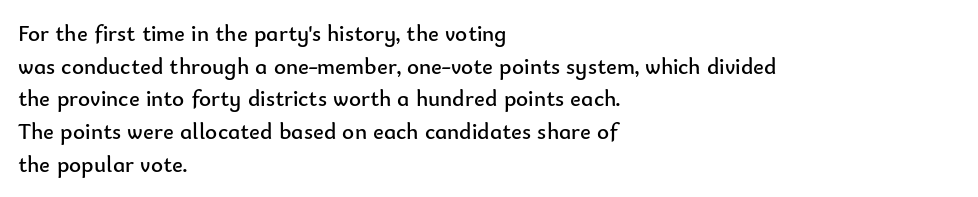
Characters follow at the spacing the type designer built in. The letterforms sit at book weight or below. Rendered with straight, roman letterforms. The rows are spaced the way most documents space them. The strip under each line holds only bare page.
